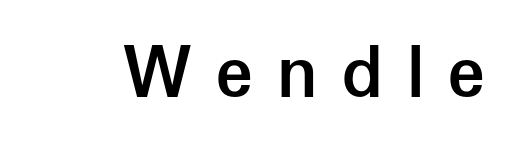
Q: Is the text bold? A: Semi-bold.
Q: Is the text italic (slanted)? A: No, it is upright.
Q: Is the typeface a serif or a sans-serif typeface? A: Sans-serif.
Q: Is the text underlined? A: No.
Q: Is the spacing between letters normal or unusually wide? A: Unusually wide.
Q: Width (condensed, normal, or wide)? A: Normal.
Q: Stroke contrast? A: Low.
Q: x-height? A: Medium.
Q: Monospaced? A: No.
